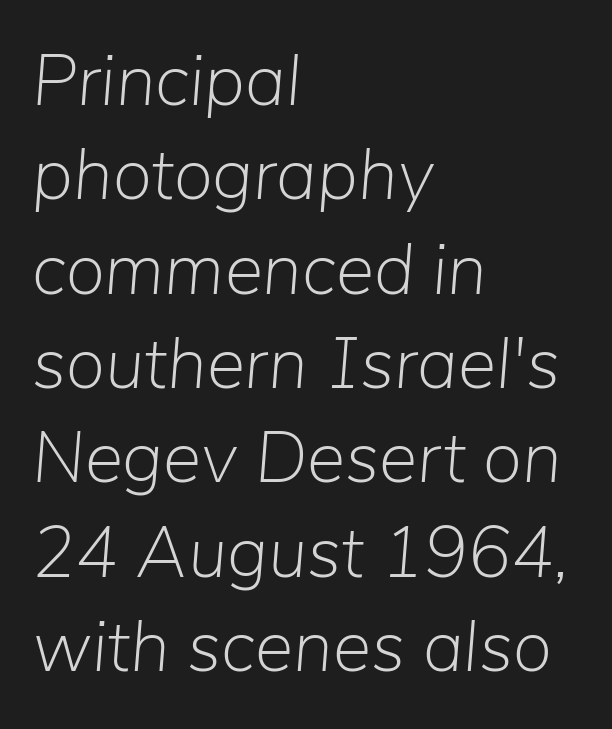
The block of text has a typical density, with ordinary space between rows. Glyph-to-glyph distance matches everyday printed text. The face used here is proportionally spaced, like ordinary book or web type. This is oblique type, the kind used for emphasis or titles. Summary of weight: not heavy and not bold.
